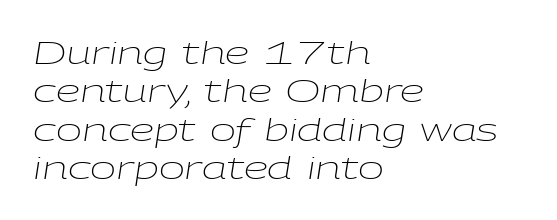
These lines are rendered in a variable-pitch font. Look at the tracking — it's just the regular setting, nothing added. Weight class: somewhere from thin through regular. This is oblique type, the kind used for emphasis or titles.
